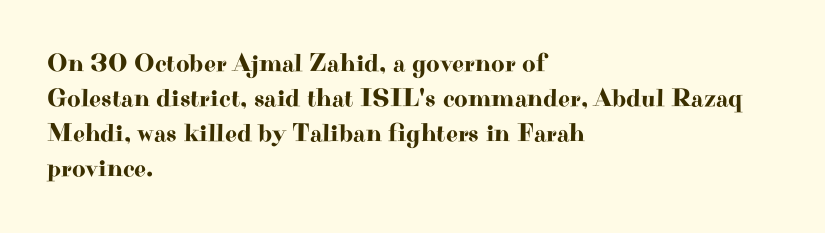
Upright lettering throughout. A classic flush-left, rag-right setting is used for this passage. Underlining? Definitely not there. The passage shown stacks its lines at a standard gap. The letterforms sit shoulder to shoulder at normal distance.
